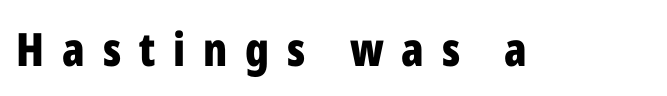
{"serif": "no", "italic": "no", "bold": "yes", "weight": "bold", "width": "condensed", "stroke_contrast": "low", "x_height": "medium", "monospaced": "no", "underline": "no", "letter_spacing": "wide", "letter_spacing_em": 0.39, "glyph_px": 46}
